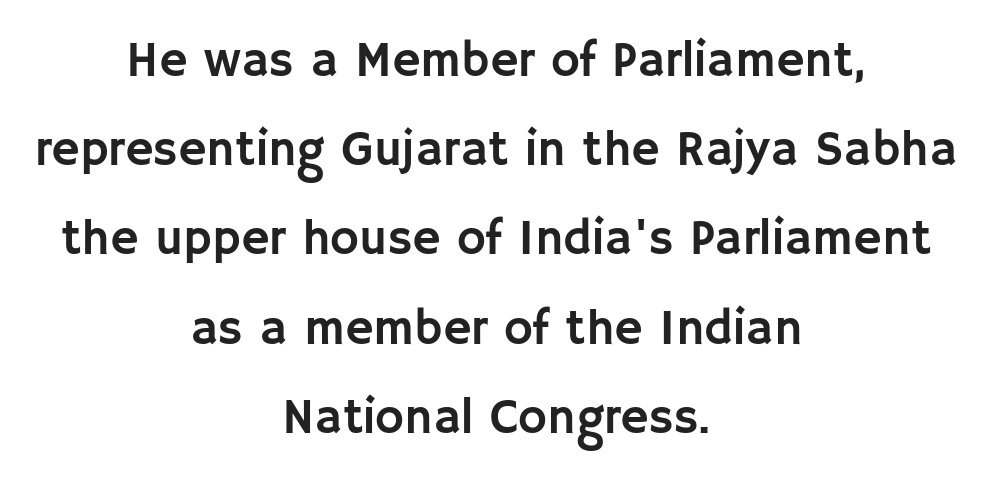
The image shows 49 px sans-serif type, upright; set centered, line spacing 1.82x, normal letter spacing, not underlined; low stroke contrast and a large x-height.
